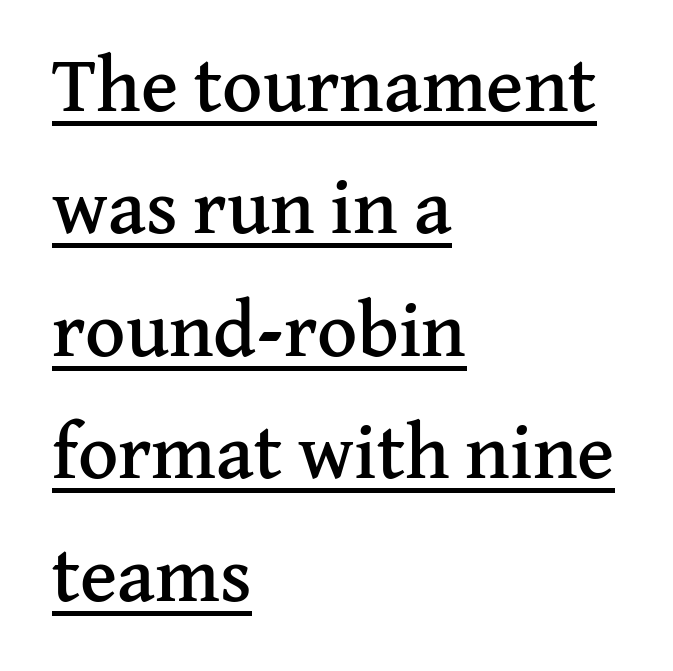
The image shows 78 px serif type, upright; set left-aligned, normal line spacing (1.57x), normal letter spacing, underlined; medium stroke contrast and a medium x-height.
